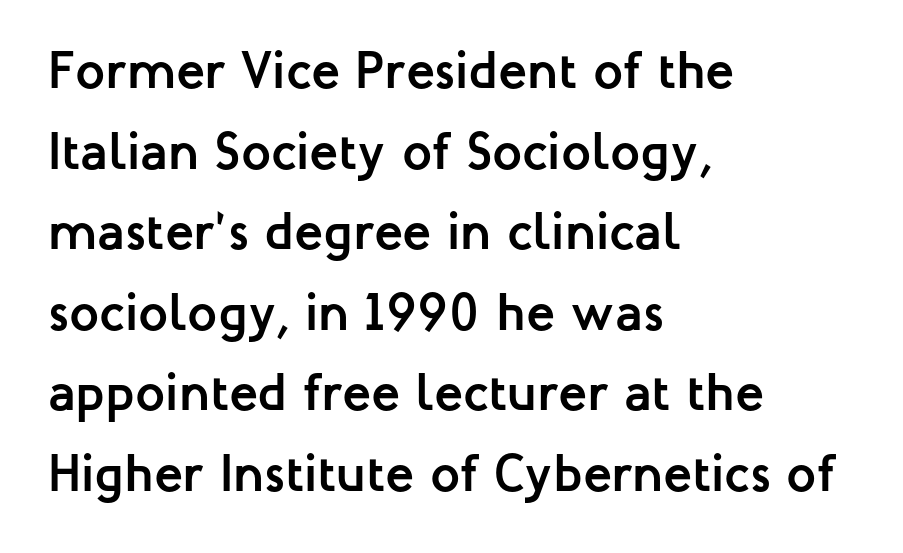
This is roman type, the default non-slanted kind. Check where the strokes stop: nothing finishes them off — pure sans. The typesetter chose a ragged-right arrangement here. The glyphs have the mass of a bold cut. Anything drawn beneath the words? Only blank space.
